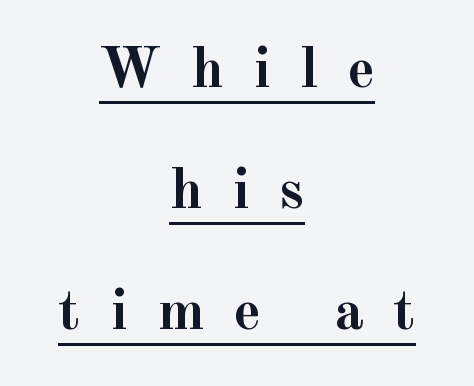
The image shows 58 px semibold serif type, upright; set centered, loose line spacing (2.09x), unusually wide letter spacing (+0.5 em), underlined; a small x-height.
